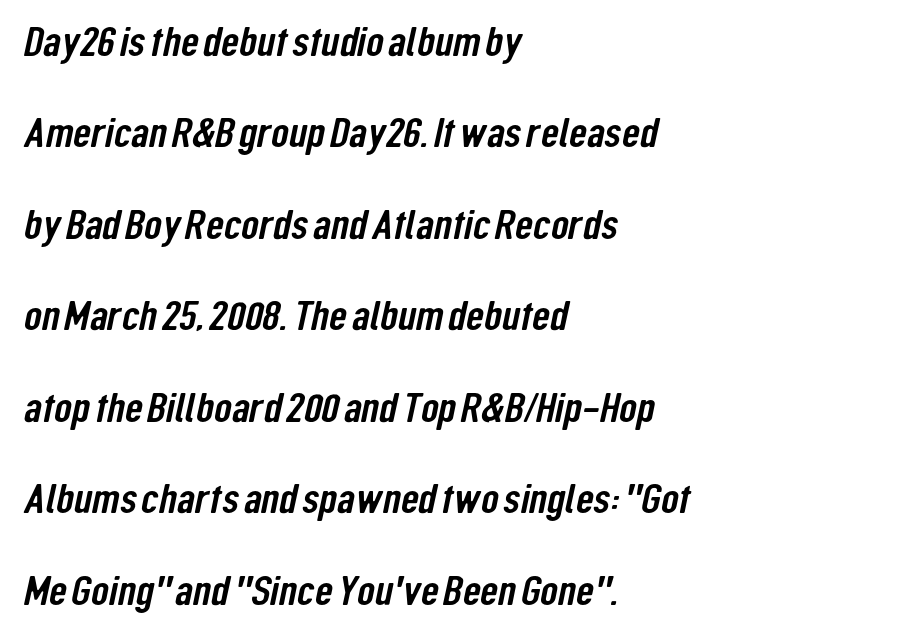
The image shows 41 px condensed sans-serif type; set left-aligned, loose line spacing (2.23x), normal letter spacing, not underlined; low stroke contrast and a medium x-height.
